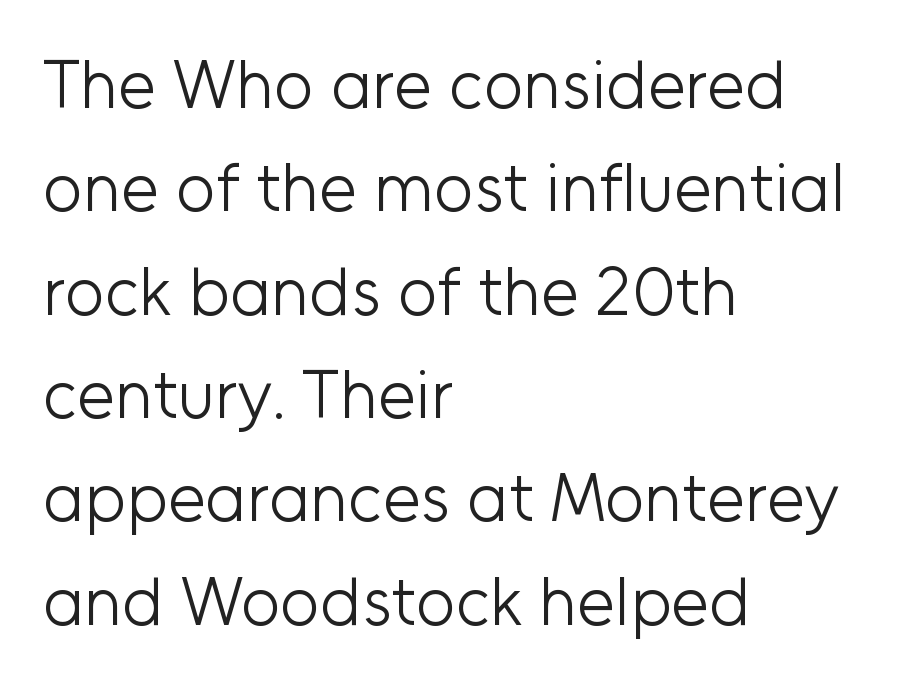
{"serif": "no", "italic": "no", "bold": "no", "weight": "light", "width": "normal", "stroke_contrast": "low", "x_height": "medium", "monospaced": "no", "underline": "no", "align": "left", "line_spacing": "normal", "line_spacing_ratio": 1.52, "letter_spacing": "normal", "letter_spacing_em": 0.0, "glyph_px": 68}
